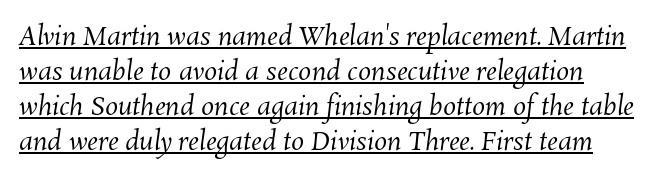
{"bold": "no", "underline": "yes", "align": "left", "line_spacing": "normal", "line_spacing_ratio": 1.34, "letter_spacing": "normal", "letter_spacing_em": 0.0, "glyph_px": 26}
